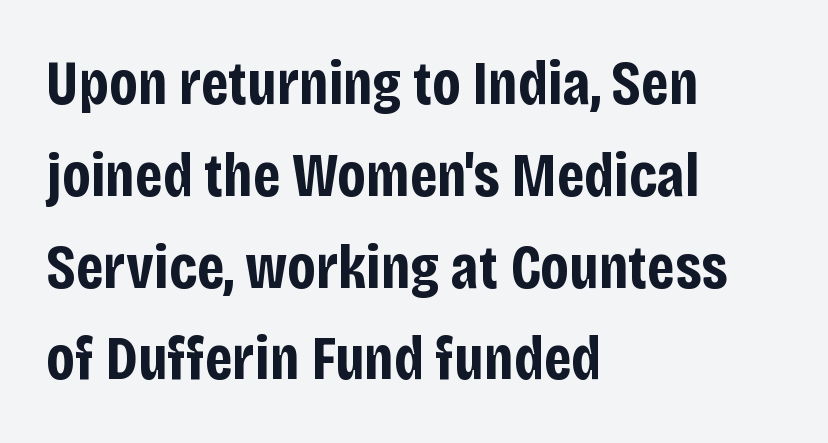
Q: Is the text bold? A: Yes.
Q: Is the text italic (slanted)? A: No, it is upright.
Q: Is the typeface a serif or a sans-serif typeface? A: Sans-serif.
Q: Is the text underlined? A: No.
Q: How is the paragraph aligned? A: Left-aligned.
Q: Is the spacing between letters normal or unusually wide? A: Normal.
Q: Is the spacing between lines tight, normal or loose? A: Normal.
Q: Width (condensed, normal, or wide)? A: Condensed.
Q: Stroke contrast? A: Low.
Q: x-height? A: Large.
Q: Monospaced? A: No.
